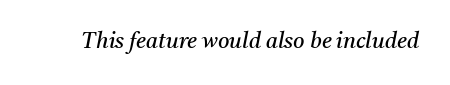
The image shows 22 px text type, italic (leaning right); set normal letter spacing, not underlined.
